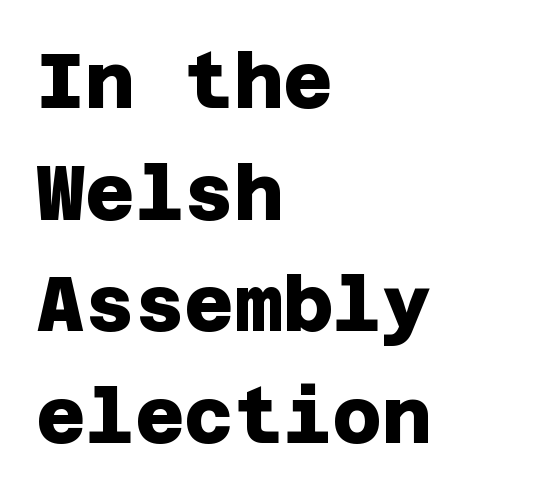
{"serif": "no", "bold": "yes", "weight": "heavy", "width": "normal", "stroke_contrast": "low", "x_height": "large", "underline": "no", "align": "left", "line_spacing": "normal", "line_spacing_ratio": 1.47, "letter_spacing": "normal", "letter_spacing_em": 0.0, "glyph_px": 76}
